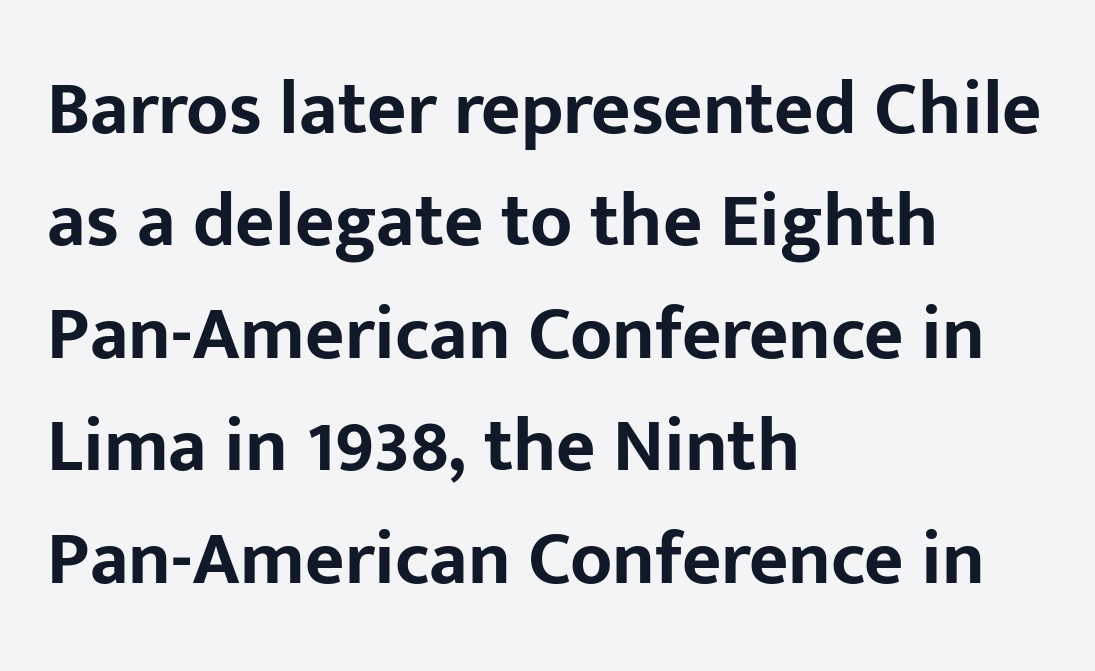
{"serif": "no", "italic": "no", "bold": "yes", "weight": "bold", "width": "normal", "stroke_contrast": "low", "x_height": "medium", "monospaced": "no", "underline": "no", "align": "left", "line_spacing": "normal", "line_spacing_ratio": 1.48, "letter_spacing": "normal", "letter_spacing_em": 0.0, "glyph_px": 76}
